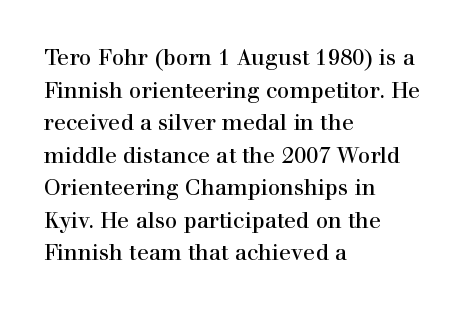
{"italic": "no", "underline": "no", "align": "left", "line_spacing": "normal", "line_spacing_ratio": 1.48, "letter_spacing": "normal", "letter_spacing_em": 0.0, "glyph_px": 22}
